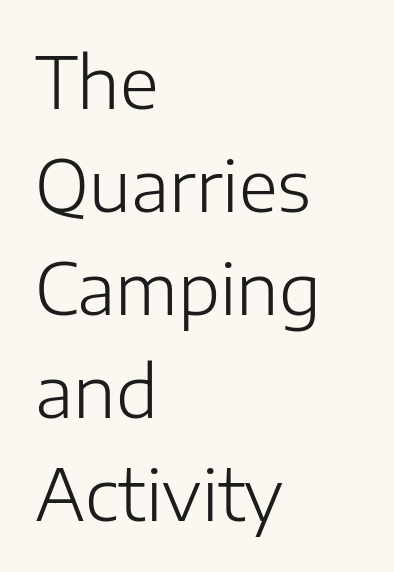
The image shows 71 px light sans-serif type, upright; set left-aligned, normal line spacing (1.45x), normal letter spacing, not underlined; low stroke contrast and a medium x-height.
